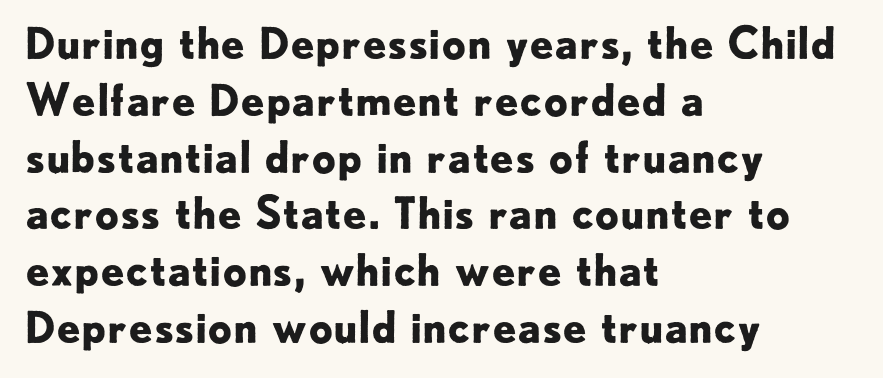
Q: Is the text bold? A: Yes.
Q: Is the text italic (slanted)? A: No, it is upright.
Q: Is the typeface a serif or a sans-serif typeface? A: Sans-serif.
Q: Is the text underlined? A: No.
Q: How is the paragraph aligned? A: Left-aligned.
Q: Is the spacing between letters normal or unusually wide? A: Normal.
Q: Is the spacing between lines tight, normal or loose? A: Normal.
Q: Width (condensed, normal, or wide)? A: Normal.
Q: Stroke contrast? A: Low.
Q: x-height? A: Small.
Q: Monospaced? A: No.
